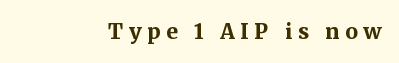
Q: Is the text bold? A: Yes.
Q: Is the text italic (slanted)? A: No, it is upright.
Q: Is the text underlined? A: No.
Q: Is the spacing between letters normal or unusually wide? A: Unusually wide.
